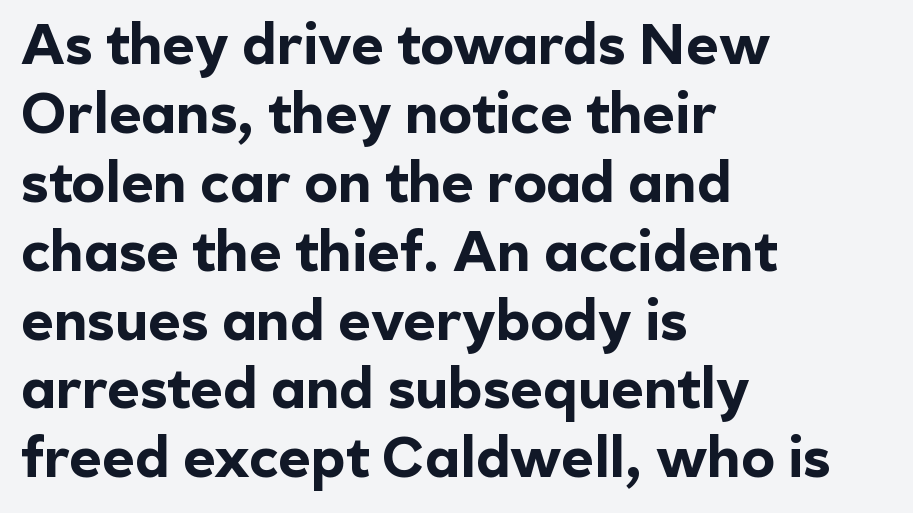
Q: Is the text bold? A: Yes.
Q: Is the text italic (slanted)? A: No, it is upright.
Q: Is the typeface a serif or a sans-serif typeface? A: Sans-serif.
Q: Is the text underlined? A: No.
Q: How is the paragraph aligned? A: Left-aligned.
Q: Is the spacing between letters normal or unusually wide? A: Normal.
Q: Width (condensed, normal, or wide)? A: Normal.
Q: x-height? A: Medium.
Q: Monospaced? A: No.
